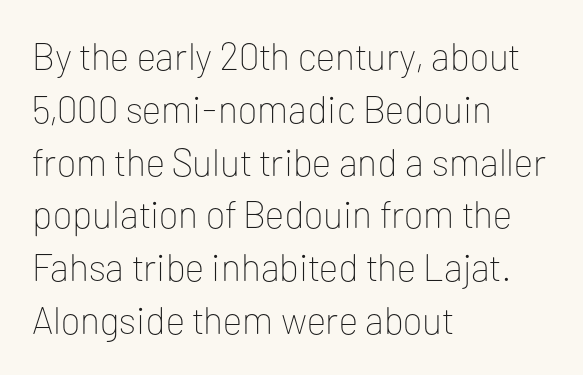
Q: Is the text bold? A: No.
Q: Is the text italic (slanted)? A: No, it is upright.
Q: Is the typeface a serif or a sans-serif typeface? A: Sans-serif.
Q: Is the text underlined? A: No.
Q: How is the paragraph aligned? A: Left-aligned.
Q: Is the spacing between letters normal or unusually wide? A: Normal.
Q: Is the spacing between lines tight, normal or loose? A: Normal.
Q: Width (condensed, normal, or wide)? A: Normal.
Q: Stroke contrast? A: Low.
Q: x-height? A: Medium.
Q: Monospaced? A: No.
